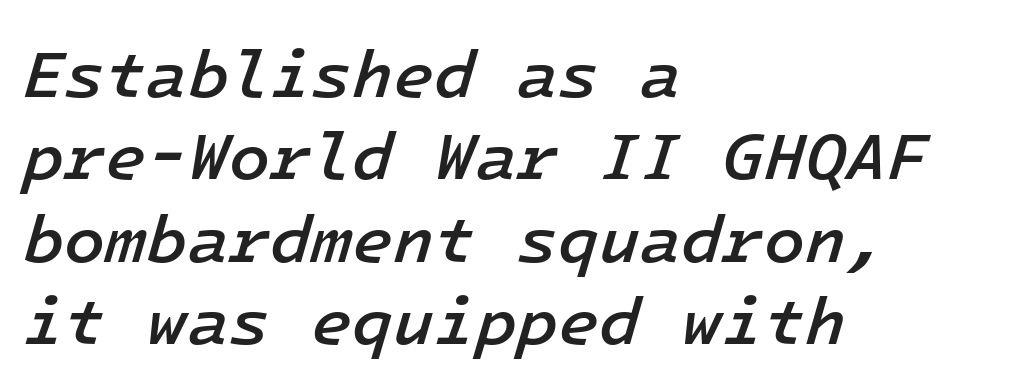
The image shows 67 px semibold type, italic (leaning right), monospaced; set left-aligned, line spacing 1.23x, normal letter spacing, not underlined; low stroke contrast and a medium x-height.
